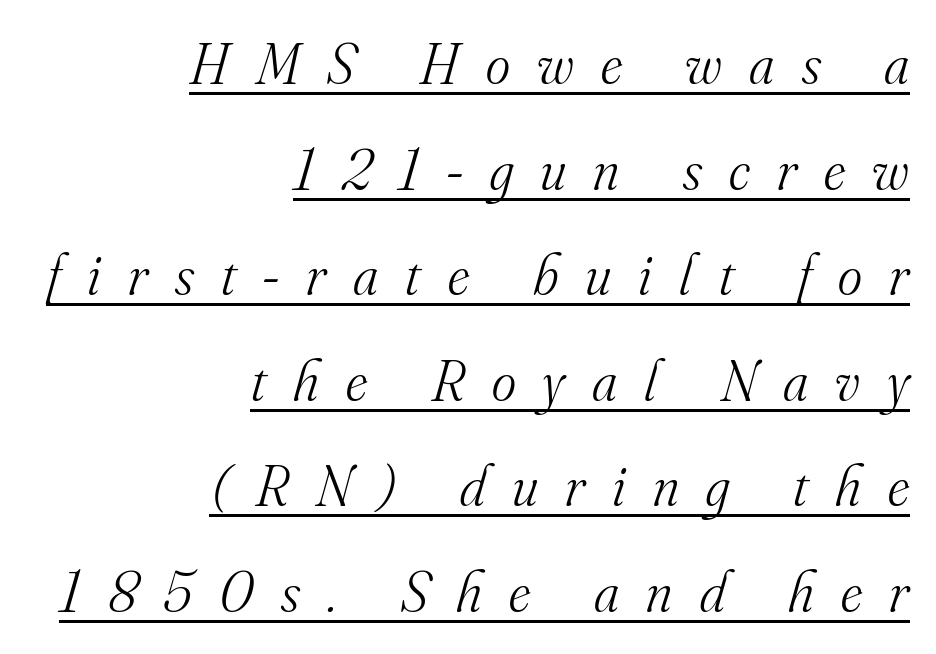
Q: Is the text bold? A: No.
Q: Is the text italic (slanted)? A: Yes, it leans right by about 16 degrees.
Q: Is the typeface a serif or a sans-serif typeface? A: Serif.
Q: Is the text underlined? A: Yes.
Q: How is the paragraph aligned? A: Right-aligned.
Q: Is the spacing between letters normal or unusually wide? A: Unusually wide.
Q: Width (condensed, normal, or wide)? A: Normal.
Q: Stroke contrast? A: Medium.
Q: x-height? A: Small.
Q: Monospaced? A: No.
